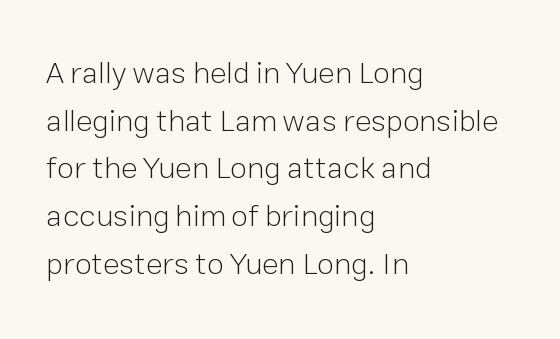
Q: Is the text bold? A: No.
Q: Is the text italic (slanted)? A: No, it is upright.
Q: Is the typeface a serif or a sans-serif typeface? A: Sans-serif.
Q: Is the text underlined? A: No.
Q: How is the paragraph aligned? A: Left-aligned.
Q: Is the spacing between letters normal or unusually wide? A: Normal.
Q: Is the spacing between lines tight, normal or loose? A: Normal.
Q: Width (condensed, normal, or wide)? A: Normal.
Q: Stroke contrast? A: Low.
Q: x-height? A: Medium.
Q: Monospaced? A: No.
